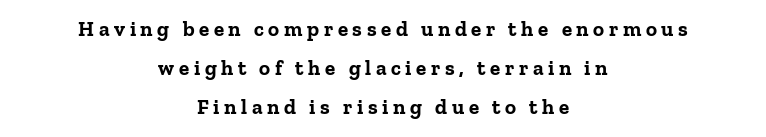
Q: Is the text bold? A: Yes.
Q: Is the text italic (slanted)? A: No, it is upright.
Q: Is the text underlined? A: No.
Q: How is the paragraph aligned? A: Centered.
Q: Is the spacing between letters normal or unusually wide? A: Unusually wide.
